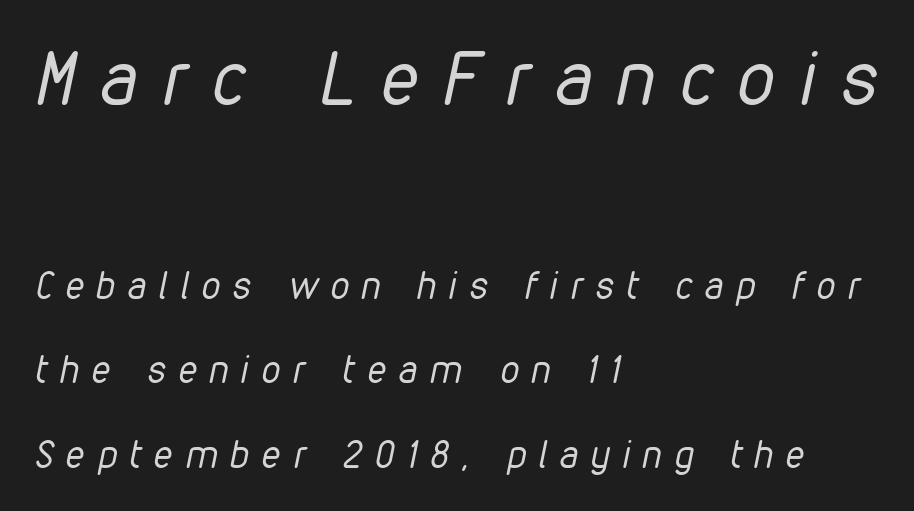
The image shows 74 px regular-weight, condensed type, italic (leaning right); set left-aligned, loose line spacing (2.29x), unusually wide letter spacing (+0.35 em), not underlined; the first (top) block is 2.0x larger; low stroke contrast and a medium x-height.
